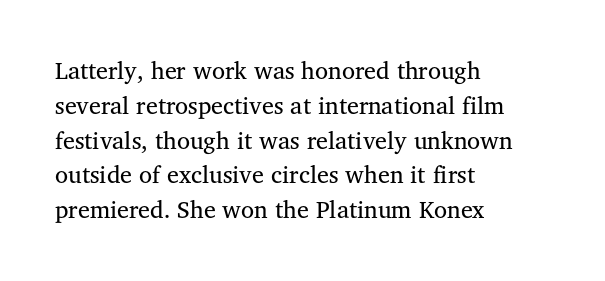
{"italic": "no", "bold": "no", "underline": "no", "align": "left", "line_spacing": "normal", "line_spacing_ratio": 1.45, "letter_spacing": "normal", "letter_spacing_em": 0.0, "glyph_px": 24}
